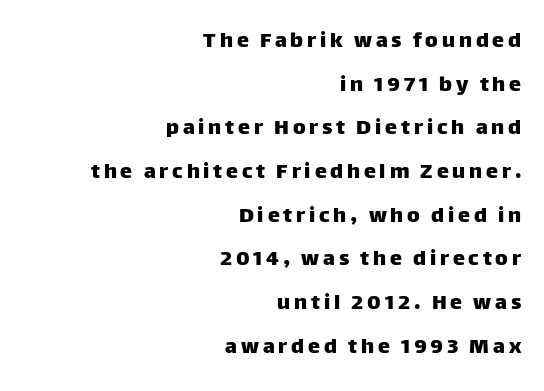
Q: Is the text italic (slanted)? A: No, it is upright.
Q: Is the text underlined? A: No.
Q: How is the paragraph aligned? A: Right-aligned.
